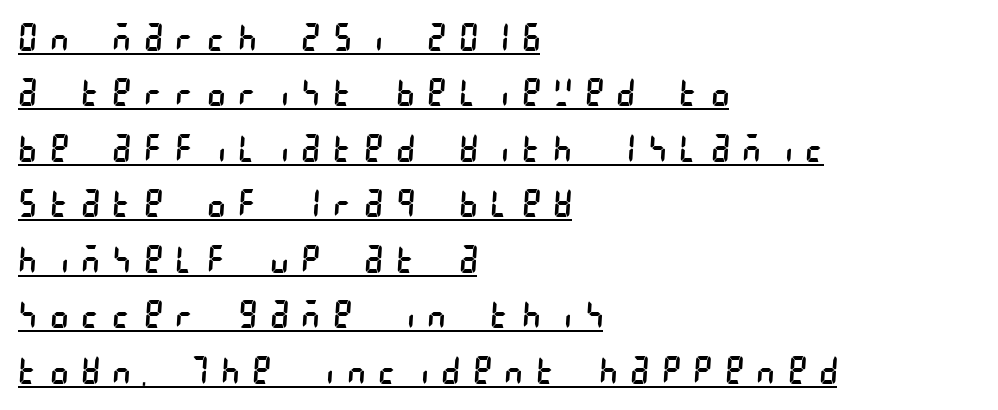
The image shows 38 px regular-weight, condensed sans-serif type; set left-aligned, normal line spacing (1.46x), unusually wide letter spacing (+0.36 em), underlined; low stroke contrast and a large x-height.
